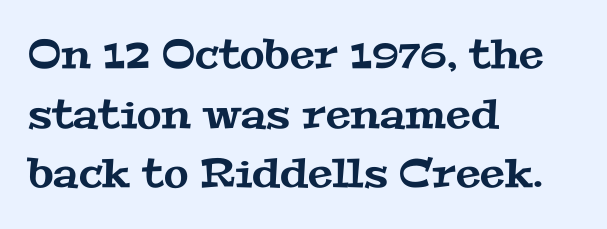
Q: Is the typeface a serif or a sans-serif typeface? A: Serif.
Q: Is the text underlined? A: No.
Q: How is the paragraph aligned? A: Left-aligned.
Q: Is the spacing between letters normal or unusually wide? A: Normal.
Q: Is the spacing between lines tight, normal or loose? A: Normal.
Q: Width (condensed, normal, or wide)? A: Wide.
Q: Stroke contrast? A: Medium.
Q: x-height? A: Medium.
Q: Monospaced? A: No.
